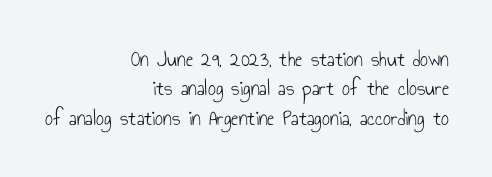
Q: Is the text bold? A: No.
Q: Is the text italic (slanted)? A: No, it is upright.
Q: Is the text underlined? A: No.
Q: How is the paragraph aligned? A: Right-aligned.
Q: Is the spacing between letters normal or unusually wide? A: Normal.
Q: Is the spacing between lines tight, normal or loose? A: Normal.
